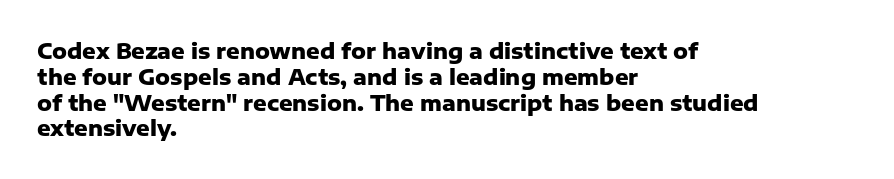
{"italic": "no", "bold": "yes", "underline": "no", "align": "left", "line_spacing_ratio": 1.23, "letter_spacing": "normal", "letter_spacing_em": 0.0, "glyph_px": 21}
